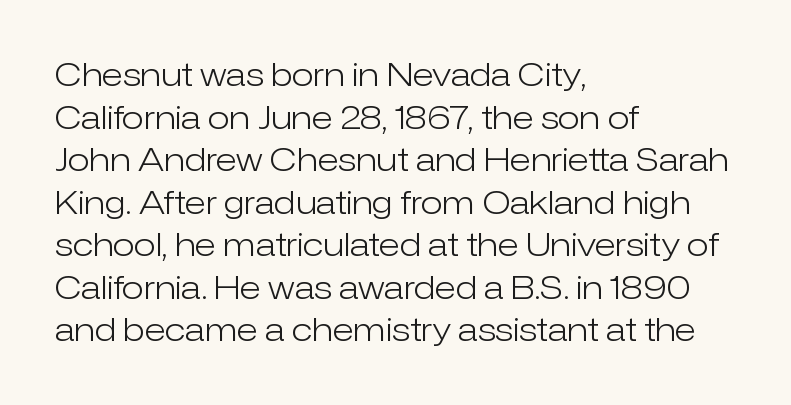
{"serif": "no", "italic": "no", "bold": "no", "weight": "light", "width": "normal", "stroke_contrast": "low", "x_height": "medium", "monospaced": "no", "underline": "no", "align": "left", "line_spacing": "normal", "line_spacing_ratio": 1.33, "letter_spacing": "normal", "letter_spacing_em": 0.0, "glyph_px": 32}
